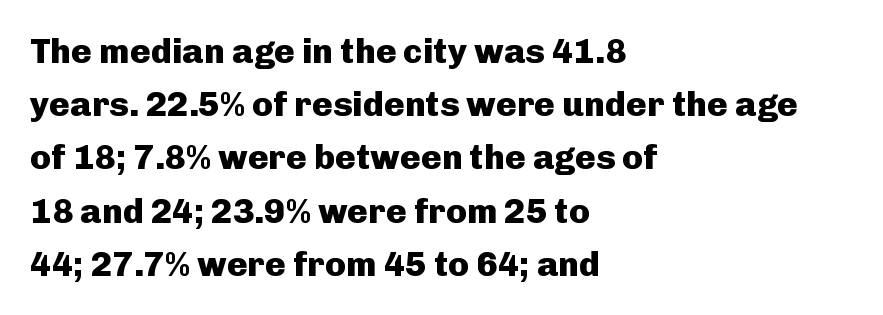
{"serif": "no", "italic": "no", "bold": "yes", "weight": "heavy", "width": "normal", "stroke_contrast": "low", "x_height": "medium", "monospaced": "no", "underline": "no", "align": "left", "line_spacing": "normal", "line_spacing_ratio": 1.52, "letter_spacing": "normal", "letter_spacing_em": 0.0, "glyph_px": 35}
